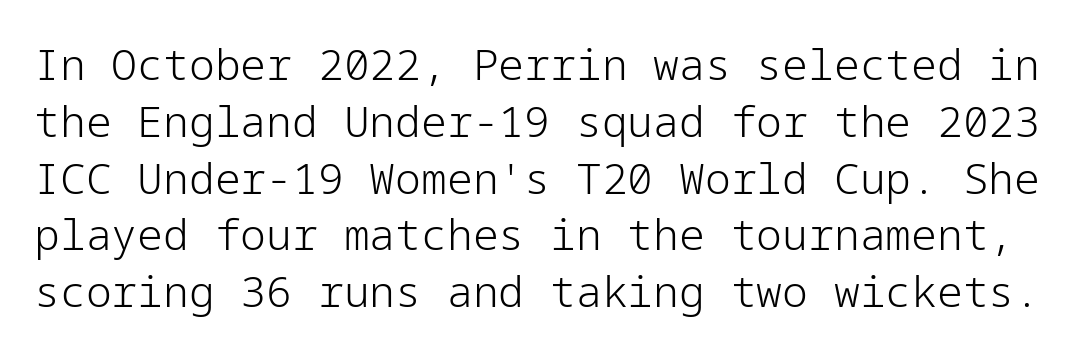
The image shows 43 px light sans-serif type, upright; set normal line spacing (1.32x), normal letter spacing, not underlined; low stroke contrast and a medium x-height.
